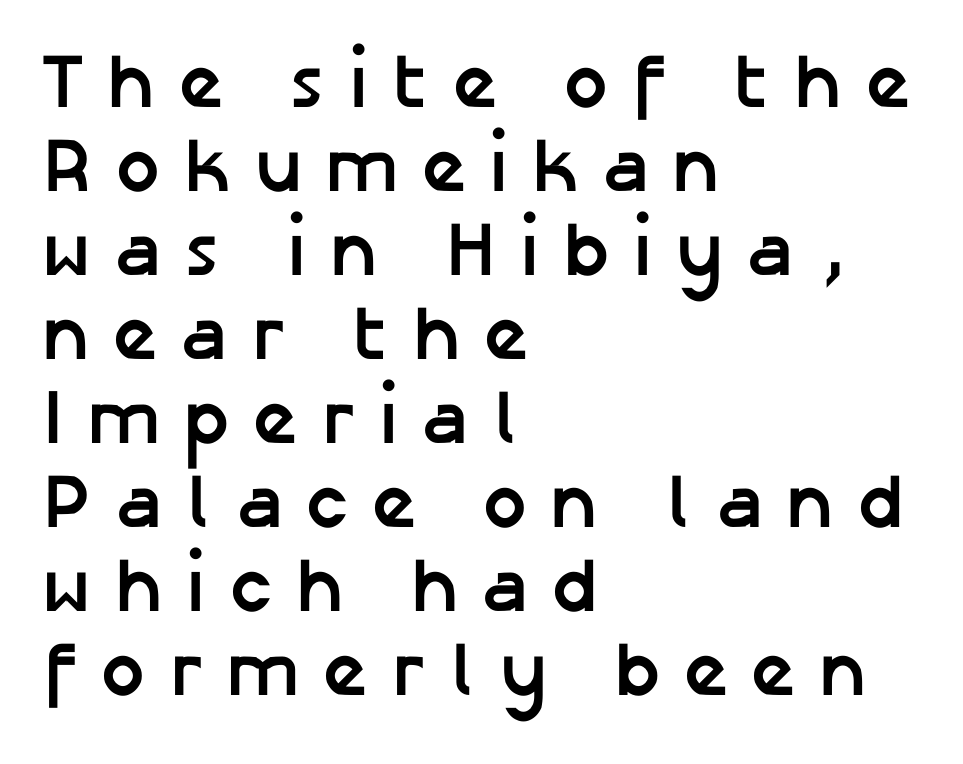
Notice how the passage keeps a crisp vertical edge on the left only. The horizontal fit of the characters is loose and conspicuously gappy. One glance says dense: line gaps are narrower than usual. Glance below the letters and you will spot only blank space.
